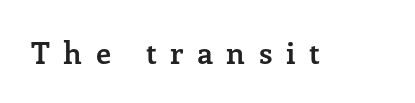
The image shows 30 px semibold serif type, upright; set unusually wide letter spacing (+0.45 em), not underlined; low stroke contrast and a medium x-height.
